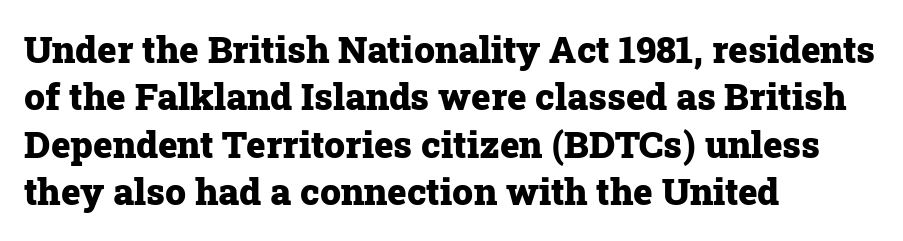
{"serif": "yes", "italic": "no", "bold": "yes", "weight": "heavy", "width": "normal", "stroke_contrast": "low", "x_height": "medium", "monospaced": "no", "underline": "no", "align": "left", "line_spacing": "normal", "line_spacing_ratio": 1.28, "letter_spacing": "normal", "letter_spacing_em": 0.0, "glyph_px": 37}
